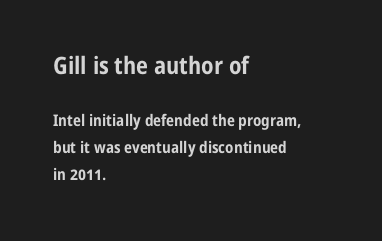
Do the letters lean? They stand straight. This rendering leaves character spacing at its baseline value. What's the leading like? Ordinary, nothing unusual. Beneath every word, the page is bare. Compare the two chunks: the upper has the greater cap height.
